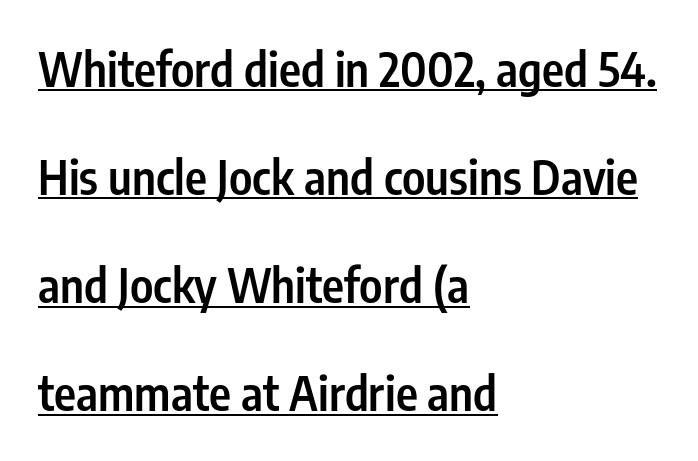
The image shows 47 px semibold, condensed sans-serif type, upright; set left-aligned, loose line spacing (2.3x), normal letter spacing, underlined; low stroke contrast and a medium x-height.
